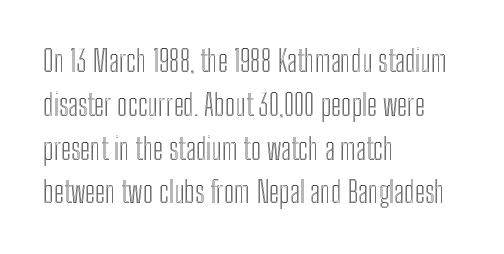
The image shows 29 px condensed type, upright; set left-aligned, normal line spacing (1.51x), normal letter spacing, not underlined; a medium x-height.
